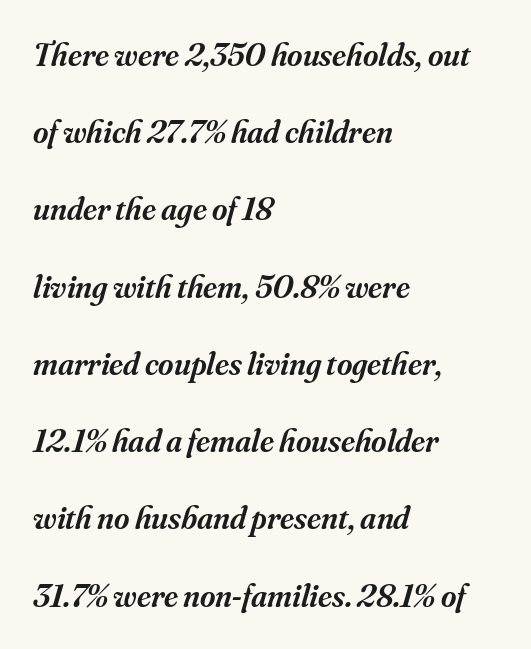
What's the leading like? Stretched, with rows far apart. The specimen omits any rule beneath the text block's lines. Tall strokes in this sample are angled rather than plumb. Weight check: semibold — heavier than regular, not quite bold. Spacing verdict: proportional, widths tailored to each character. Layout note: lines flush left.
